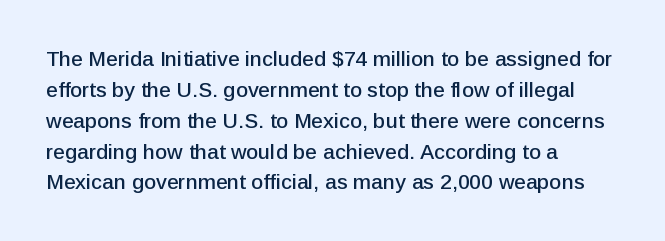
The image shows 21 px text type, upright; set left-aligned, normal line spacing (1.47x), normal letter spacing, not underlined.
